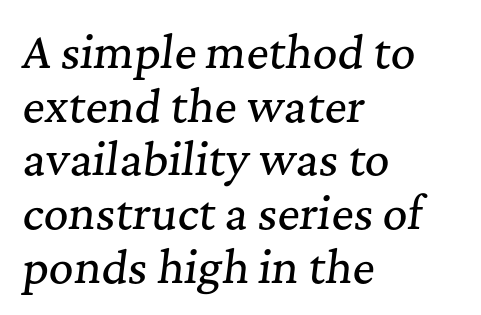
The face used here has a pronounced slope to its letters. Inter-character spacing is left at the font's built-in metrics. Examine the stroke ends and you'll spot serifs. Words float on clear page, feet unadorned. The compositor pushed each line to the left boundary.
